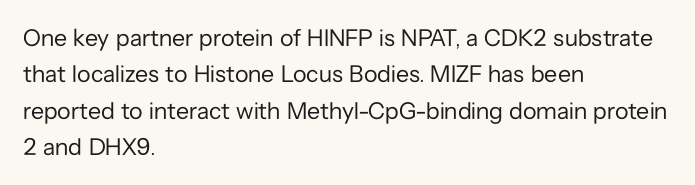
{"italic": "no", "bold": "no", "underline": "no", "align": "left", "line_spacing": "normal", "line_spacing_ratio": 1.52, "letter_spacing": "normal", "letter_spacing_em": 0.0, "glyph_px": 24}
